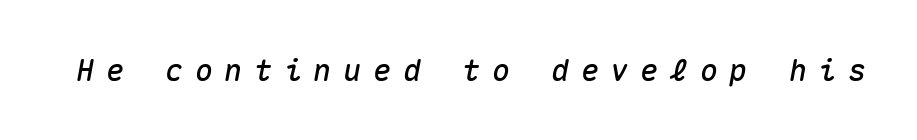
{"italic": "yes", "lean": "right", "slant_degrees": 10, "width": "normal", "stroke_contrast": "medium", "x_height": "medium", "monospaced": "yes", "underline": "no", "letter_spacing": "wide", "letter_spacing_em": 0.39, "glyph_px": 30}
